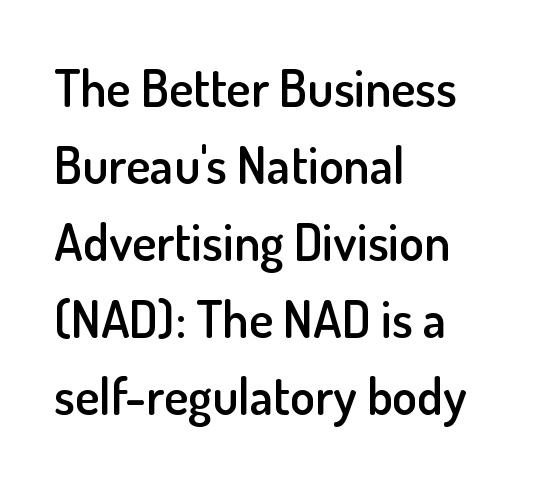
The image shows 51 px semibold sans-serif type, upright; set left-aligned, normal line spacing (1.51x), normal letter spacing, not underlined; low stroke contrast and a small x-height.
